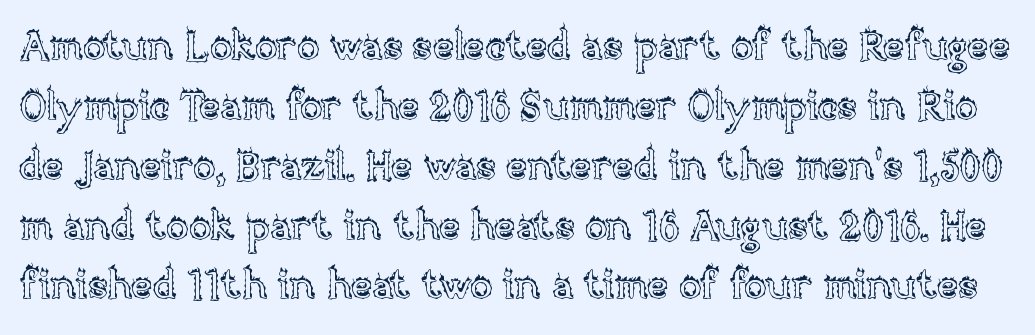
The glyphs are unaccompanied by any horizontal stroke below them. Each new line begins a customary step beneath the previous one. Tracking value appears to be zero — textbook default spacing. When letters stand straight like this, we call the style roman or upright. Character widths vary here, with narrow letters taking less room than wide ones.
